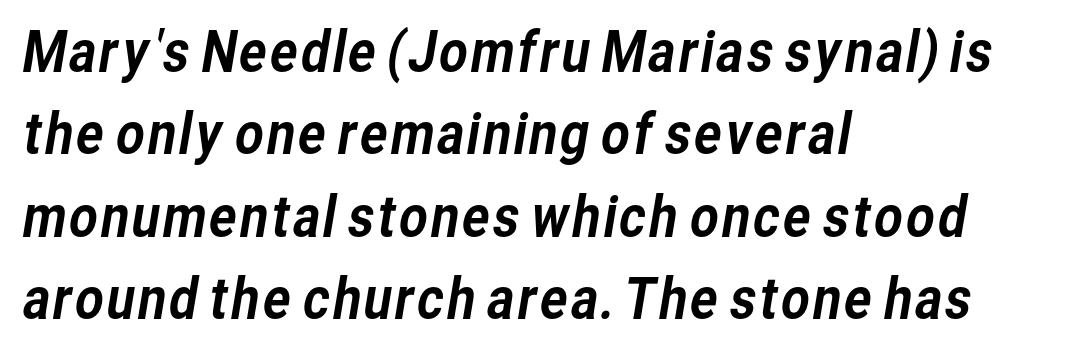
Regular leading. Descenders hang freely into open space. A typesetter would call this proportional, since set widths differ per character. Students, note that the glyphs here touch the page at normal intervals. A student would call this left alignment; a typographer would say flush left, rag right.
